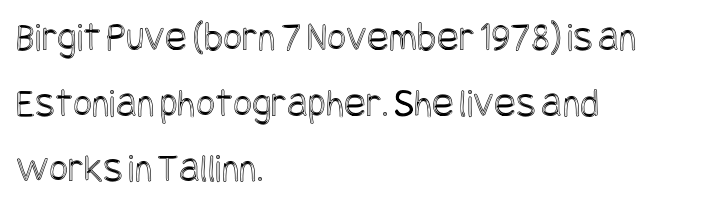
{"italic": "no", "width": "condensed", "x_height": "large", "underline": "no", "align": "left", "line_spacing": "normal", "line_spacing_ratio": 1.6, "letter_spacing": "normal", "letter_spacing_em": 0.0, "glyph_px": 41}
